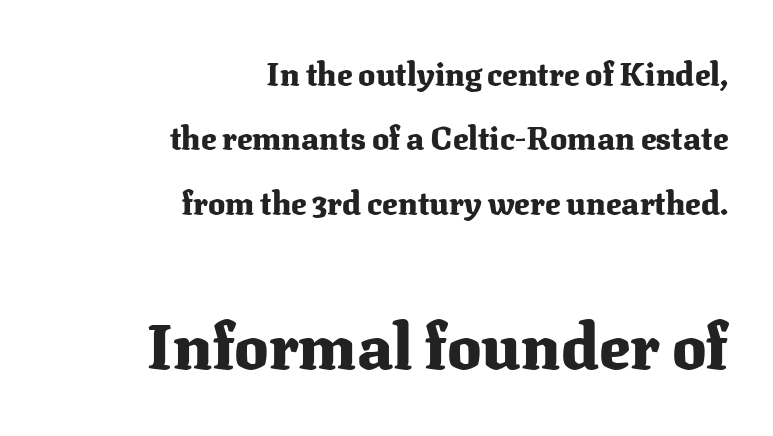
{"serif": "yes", "italic": "no", "bold": "yes", "weight": "heavy", "width": "normal", "stroke_contrast": "medium", "x_height": "medium", "monospaced": "no", "underline": "no", "align": "right", "line_spacing": "loose", "line_spacing_ratio": 2.01, "letter_spacing": "normal", "letter_spacing_em": 0.0, "larger_block": "second", "size_ratio": 2.0, "glyph_px": 64}
